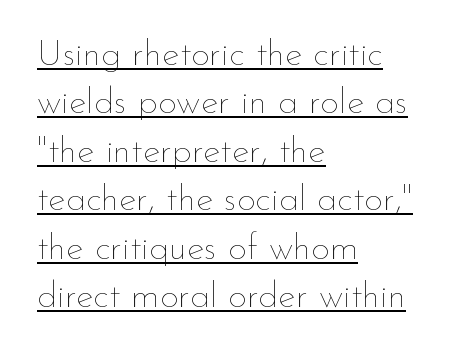
Q: Is the text bold? A: No.
Q: Is the text italic (slanted)? A: No, it is upright.
Q: Is the text underlined? A: Yes.
Q: How is the paragraph aligned? A: Left-aligned.
Q: Is the spacing between letters normal or unusually wide? A: Normal.
Q: Is the spacing between lines tight, normal or loose? A: Normal.
Q: Width (condensed, normal, or wide)? A: Normal.
Q: Stroke contrast? A: Low.
Q: x-height? A: Small.
Q: Monospaced? A: No.
